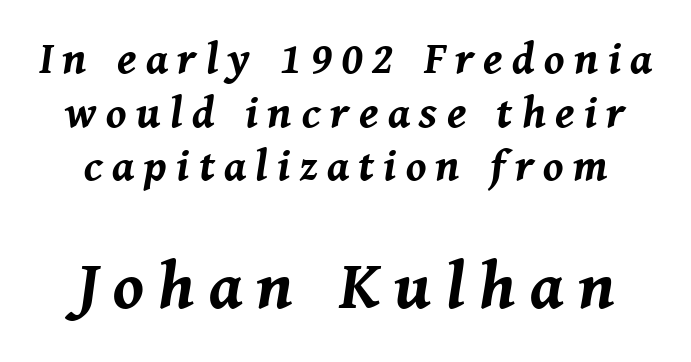
Q: Is the text bold? A: Yes.
Q: Is the text italic (slanted)? A: Yes, it leans right by about 8 degrees.
Q: Is the text underlined? A: No.
Q: Is the spacing between letters normal or unusually wide? A: Unusually wide.
Q: Which block of text is set in a larger size, the first (top) or the second (bottom)? A: The second (bottom) one.
Q: Width (condensed, normal, or wide)? A: Normal.
Q: Stroke contrast? A: Medium.
Q: x-height? A: Medium.
Q: Monospaced? A: No.
